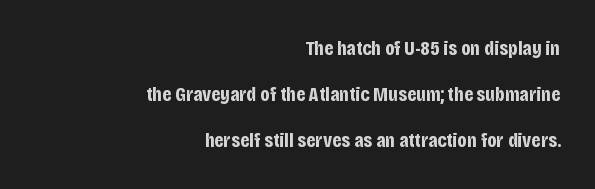
{"italic": "no", "bold": "yes", "underline": "no", "align": "right", "line_spacing": "loose", "line_spacing_ratio": 2.2, "letter_spacing": "normal", "letter_spacing_em": 0.0, "glyph_px": 21}
